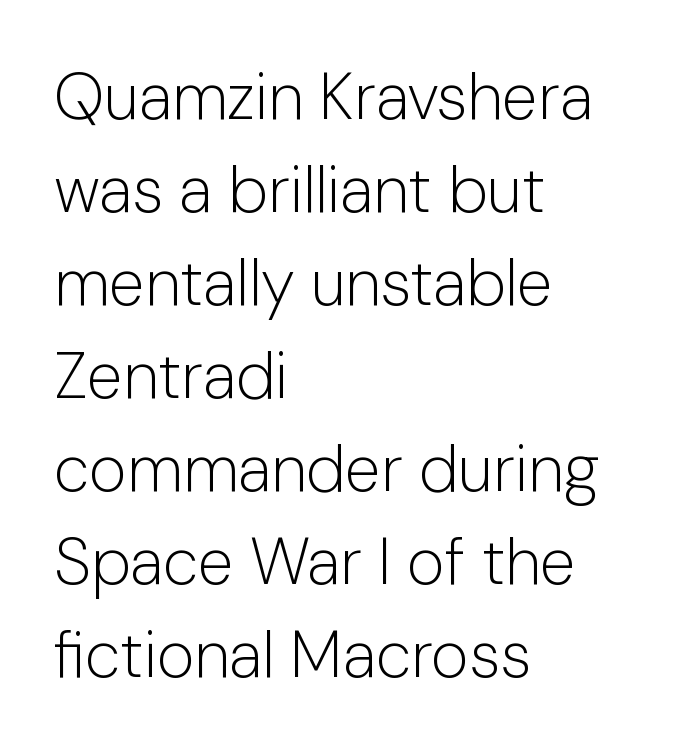
The lettering stays uniformly vertical, giving the passage a roman look. To sum up the face: it is a sans, with no serifs. The letters sit at their default tracking, neither squeezed nor spread. On a weight scale, this lands at 450 or below.
